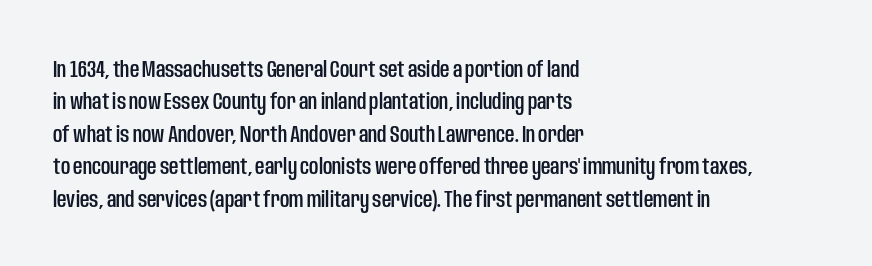
Rule under the text: the space is simply empty. Glyph-to-glyph distance matches everyday printed text. This block has exactly the height ordinary leading produces. Every character sits straight up, as roman type does. Teacher's note: observe the even left margin — that is flush-left alignment.
